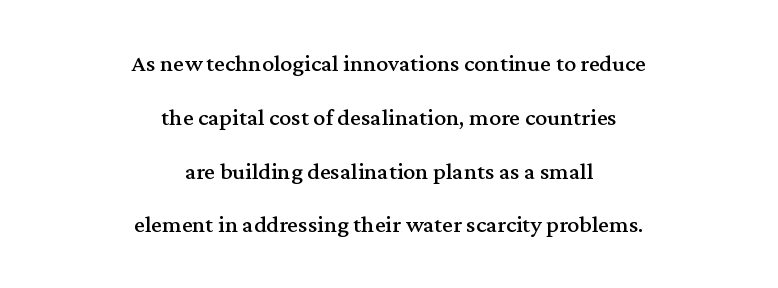
{"italic": "no", "underline": "no", "align": "center", "line_spacing": "loose", "line_spacing_ratio": 2.24, "letter_spacing": "normal", "letter_spacing_em": 0.0, "glyph_px": 24}
